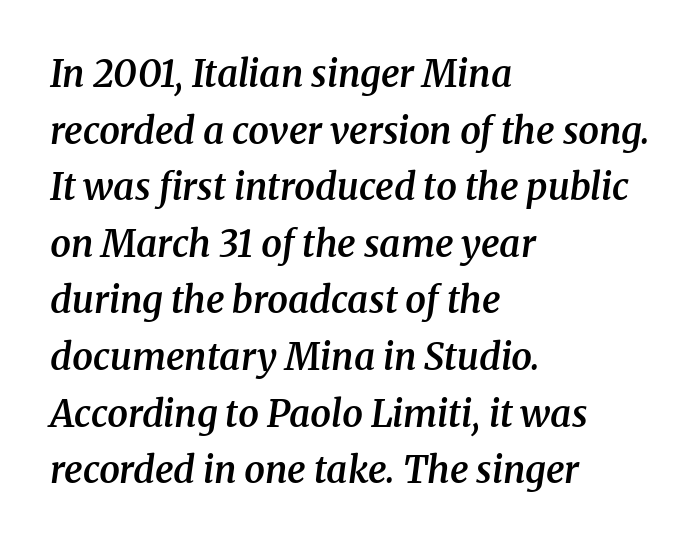
{"serif": "yes", "italic": "yes", "lean": "right", "slant_degrees": 8, "bold": "semi", "weight": "semibold", "width": "normal", "stroke_contrast": "medium", "x_height": "medium", "monospaced": "no", "underline": "no", "align": "left", "line_spacing": "normal", "line_spacing_ratio": 1.53, "letter_spacing": "normal", "letter_spacing_em": 0.0, "glyph_px": 37}
